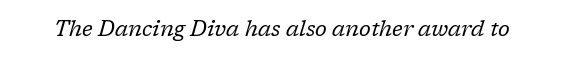
Q: Is the text bold? A: No.
Q: Is the text italic (slanted)? A: Yes, it leans right by about 17 degrees.
Q: Is the text underlined? A: No.
Q: Is the spacing between letters normal or unusually wide? A: Normal.
